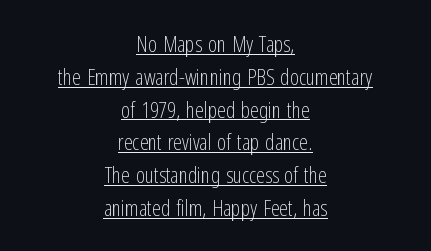
Q: Is the text bold? A: No.
Q: Is the text italic (slanted)? A: No, it is upright.
Q: Is the text underlined? A: Yes.
Q: How is the paragraph aligned? A: Centered.
Q: Is the spacing between letters normal or unusually wide? A: Normal.
Q: Is the spacing between lines tight, normal or loose? A: Normal.
